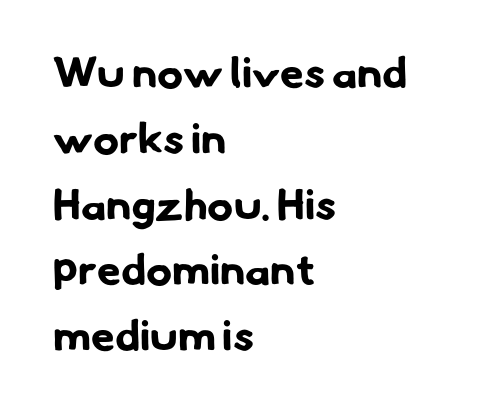
{"serif": "no", "bold": "yes", "weight": "bold", "width": "normal", "stroke_contrast": "low", "x_height": "small", "monospaced": "no", "underline": "no", "align": "left", "line_spacing": "normal", "line_spacing_ratio": 1.53, "letter_spacing": "normal", "letter_spacing_em": 0.0, "glyph_px": 43}
